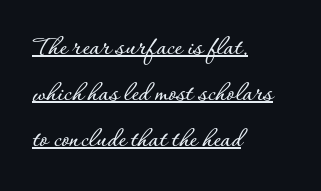
Q: Is the text italic (slanted)? A: Yes.
Q: Is the text underlined? A: Yes.
Q: How is the paragraph aligned? A: Left-aligned.
Q: Is the spacing between letters normal or unusually wide? A: Normal.
Q: Is the spacing between lines tight, normal or loose? A: Normal.
Q: Width (condensed, normal, or wide)? A: Normal.
Q: Stroke contrast? A: Low.
Q: x-height? A: Small.
Q: Monospaced? A: No.
